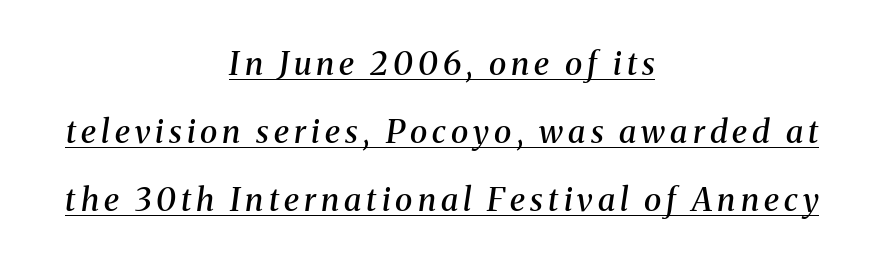
{"serif": "yes", "italic": "yes", "lean": "right", "slant_degrees": 8, "bold": "semi", "weight": "semibold", "width": "normal", "stroke_contrast": "medium", "x_height": "medium", "monospaced": "no", "underline": "yes", "align": "center", "line_spacing": "loose", "line_spacing_ratio": 2.12, "glyph_px": 32}
